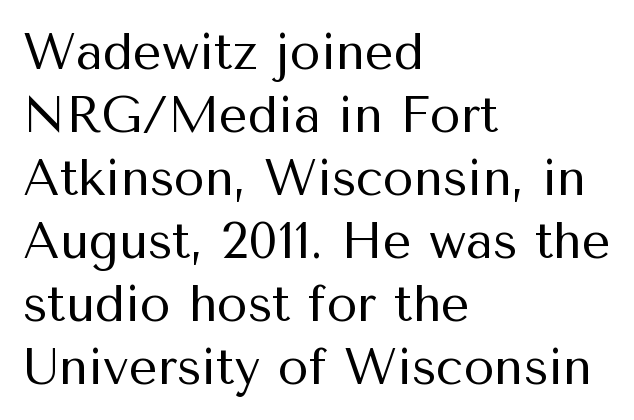
The image shows 50 px regular-weight sans-serif type, upright; set left-aligned, normal line spacing (1.26x), normal letter spacing, not underlined; medium stroke contrast and a medium x-height.
